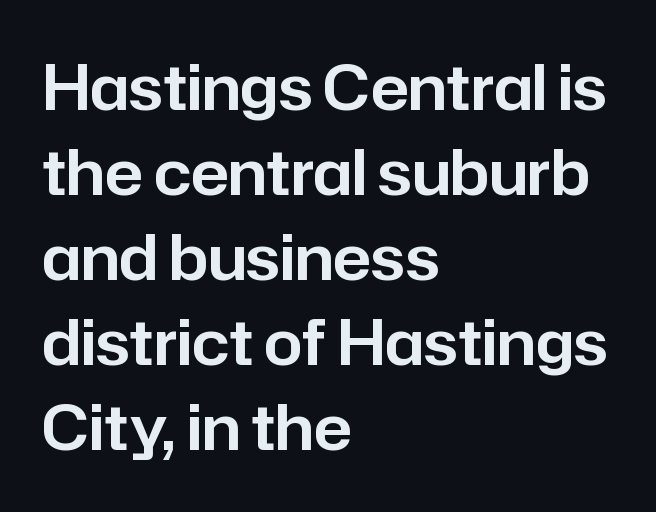
{"serif": "no", "italic": "no", "width": "normal", "stroke_contrast": "low", "x_height": "medium", "monospaced": "no", "underline": "no", "align": "left", "line_spacing": "normal", "line_spacing_ratio": 1.37, "letter_spacing": "normal", "letter_spacing_em": 0.0, "glyph_px": 62}
